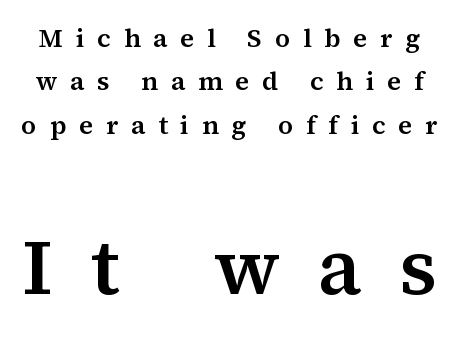
Q: Is the text italic (slanted)? A: No, it is upright.
Q: Is the typeface a serif or a sans-serif typeface? A: Serif.
Q: Is the text underlined? A: No.
Q: Is the spacing between letters normal or unusually wide? A: Unusually wide.
Q: Is the spacing between lines tight, normal or loose? A: Normal.
Q: Which block of text is set in a larger size, the first (top) or the second (bottom)? A: The second (bottom) one.
Q: Width (condensed, normal, or wide)? A: Normal.
Q: Stroke contrast? A: Medium.
Q: x-height? A: Medium.
Q: Monospaced? A: No.
